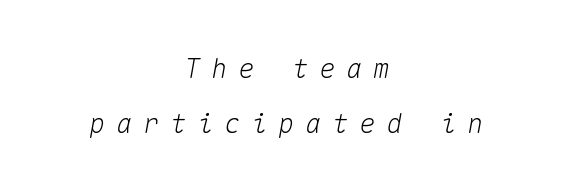
The image shows 27 px text type, italic (leaning right); set centered, loose line spacing (2.03x), unusually wide letter spacing (+0.4 em), not underlined.
